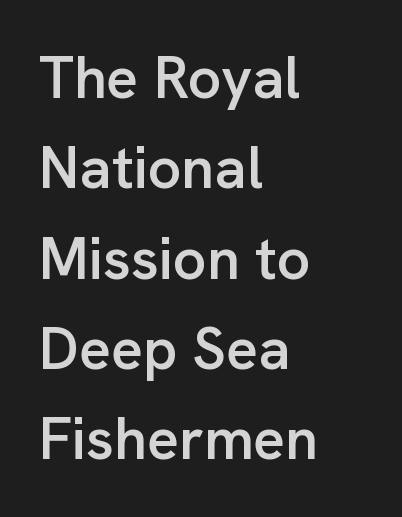
In terms of letterform style, serifs are entirely absent. Each word holds together tightly as a unit, with standard inter-letter gaps. Is the block centered? No — it sits flush against the left margin. Strokes here are thickened, but only to semibold level. Is this a fixed-width face? No — the glyphs have proportional, varying widths. Every stem runs plumb, perpendicular to the baseline.
